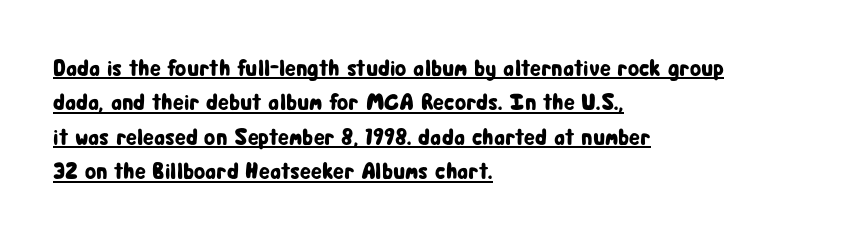
The image shows 23 px text type, upright; set left-aligned, normal line spacing (1.5x), normal letter spacing, underlined.
